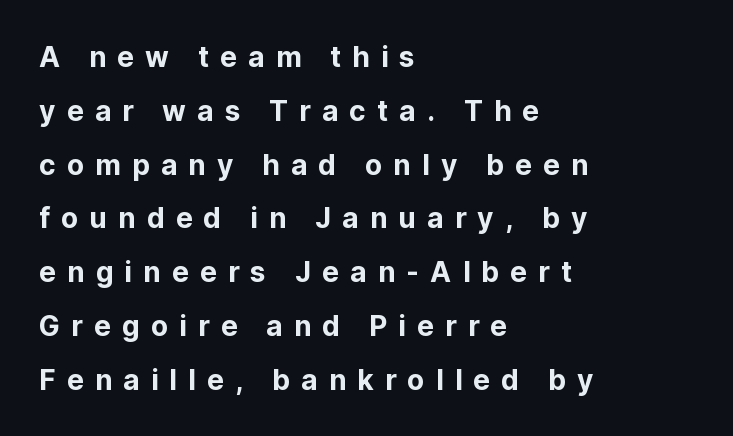
{"serif": "no", "italic": "no", "width": "normal", "stroke_contrast": "low", "x_height": "medium", "monospaced": "no", "underline": "no", "align": "left", "line_spacing": "loose", "line_spacing_ratio": 1.92, "letter_spacing": "wide", "letter_spacing_em": 0.4, "glyph_px": 28}
